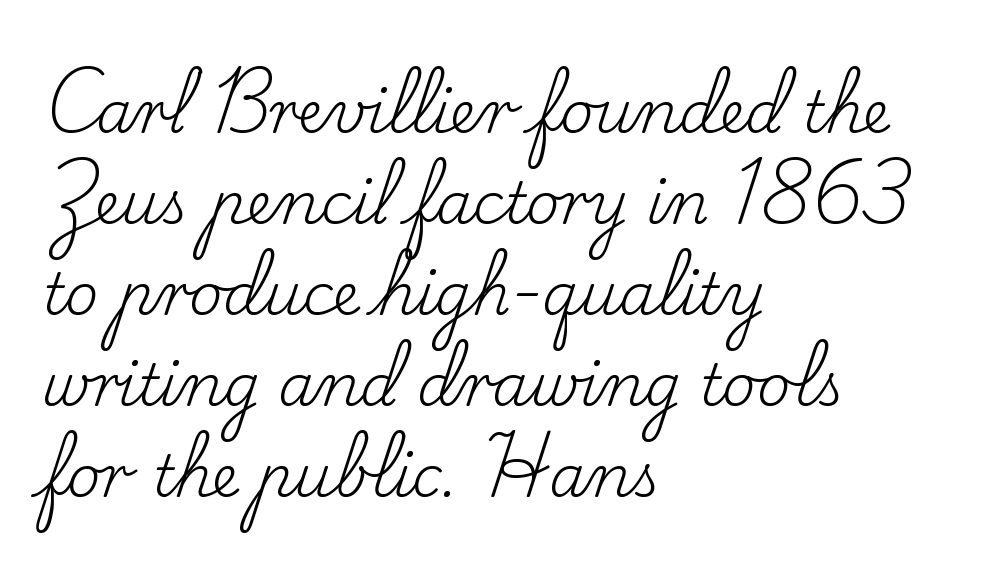
The image shows 58 px regular-weight serif type; set left-aligned, normal line spacing (1.57x), normal letter spacing, not underlined; low stroke contrast and a small x-height.
